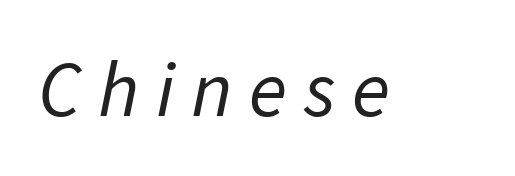
Stroke thickness stays within the range of a standard reading face or lighter. Character widths vary here, with narrow letters taking less room than wide ones. The letters are spread apart with noticeably loose tracking. Are there feet on the stems? There aren't — it's a sans. Descender tails drop into unmarked territory.
